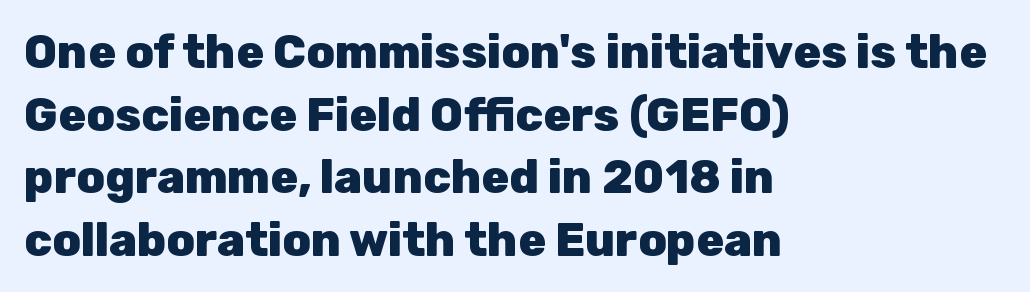
In terms of letterspacing, this is plain default setting. Students, this is bold: see how much ink each stroke carries. Descender tails drop into unmarked territory. This sample keeps an unexceptional amount of space between lines. In terms of letterform style, serifs are entirely absent. The passage is arranged the way most books set body copy — flush left.
